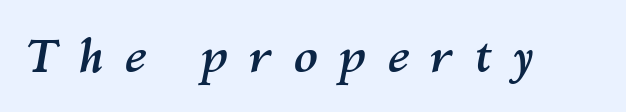
An italicized treatment has been applied to the whole sample. Look at the tracking — it's clearly loosened, letters drifting apart. These lines are rendered in a variable-pitch font. Unmarked baselines from the first word to the last. Set as a true bold cut, around the 700 mark.
